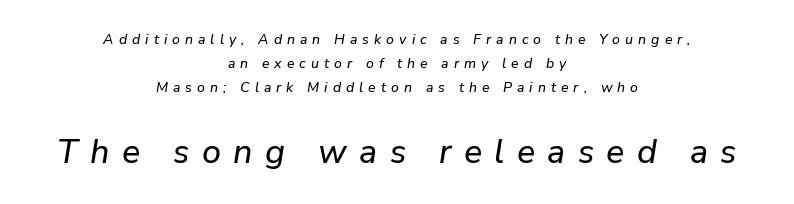
The image shows 34 px text type, italic (leaning right); set centered, normal line spacing (1.7x), unusually wide letter spacing (+0.36 em), not underlined; the second (bottom) block is 2.43x larger; low stroke contrast and a medium x-height.
